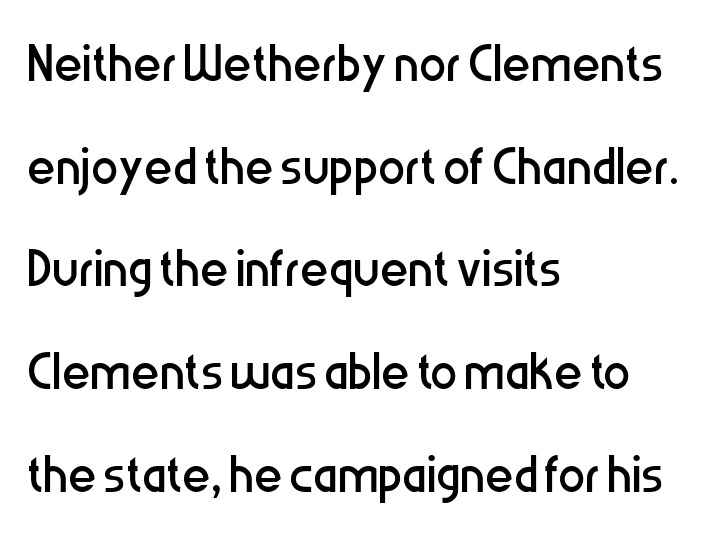
Each stroke keeps to a modest, everyday thickness or less. Inter-character spacing is left at the font's built-in metrics. These lines are composed in type without serifs. Is this a fixed-width face? No — the glyphs have proportional, varying widths. Vertical spacing — default.
